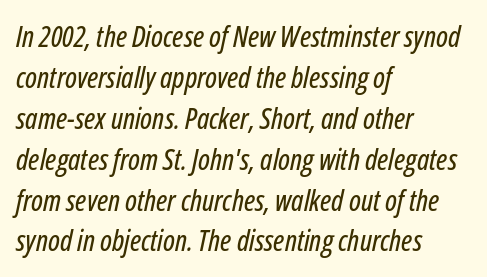
Normally led — the rows are evenly, conventionally spaced. The passage shown is typed in a proportional face where columns would drift. The gap between lines stays unmarked. This rendering leaves character spacing at its baseline value. Quick note: italic. A student would call this left alignment; a typographer would say flush left, rag right.
